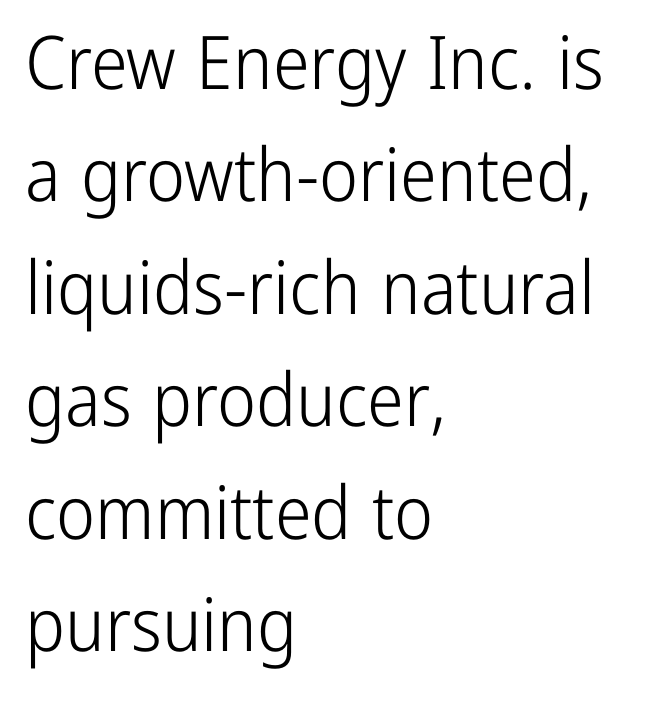
{"serif": "no", "italic": "no", "bold": "no", "weight": "light", "width": "condensed", "stroke_contrast": "low", "x_height": "medium", "monospaced": "no", "underline": "no", "align": "left", "line_spacing": "normal", "line_spacing_ratio": 1.52, "letter_spacing": "normal", "letter_spacing_em": 0.0, "glyph_px": 74}
